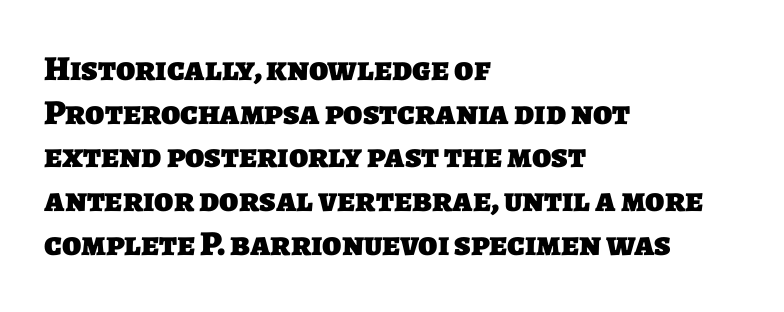
Q: Is the text bold? A: Yes.
Q: Is the typeface a serif or a sans-serif typeface? A: Sans-serif.
Q: Is the text underlined? A: No.
Q: How is the paragraph aligned? A: Left-aligned.
Q: Is the spacing between letters normal or unusually wide? A: Normal.
Q: Is the spacing between lines tight, normal or loose? A: Normal.
Q: Width (condensed, normal, or wide)? A: Normal.
Q: Stroke contrast? A: Low.
Q: x-height? A: Large.
Q: Monospaced? A: No.
